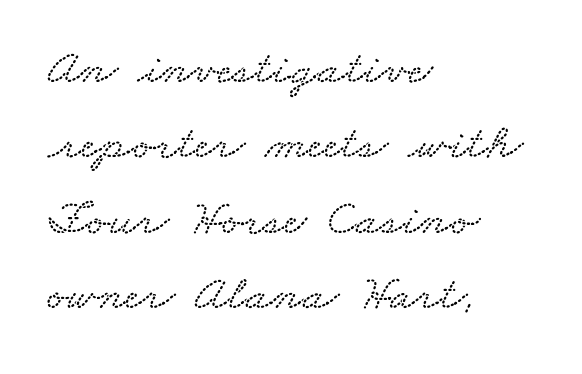
Q: Is the text underlined? A: No.
Q: How is the paragraph aligned? A: Left-aligned.
Q: Is the spacing between letters normal or unusually wide? A: Normal.
Q: Is the spacing between lines tight, normal or loose? A: Normal.
Q: Width (condensed, normal, or wide)? A: Wide.
Q: Stroke contrast? A: Low.
Q: x-height? A: Small.
Q: Monospaced? A: No.
